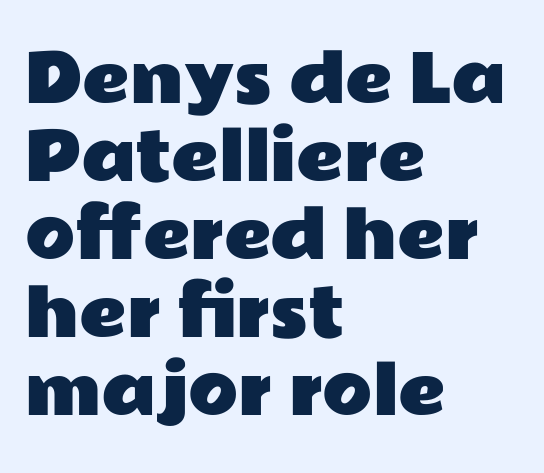
{"serif": "no", "italic": "no", "width": "wide", "stroke_contrast": "low", "x_height": "medium", "monospaced": "no", "underline": "no", "align": "left", "line_spacing_ratio": 1.2, "letter_spacing": "normal", "letter_spacing_em": 0.0, "glyph_px": 65}
